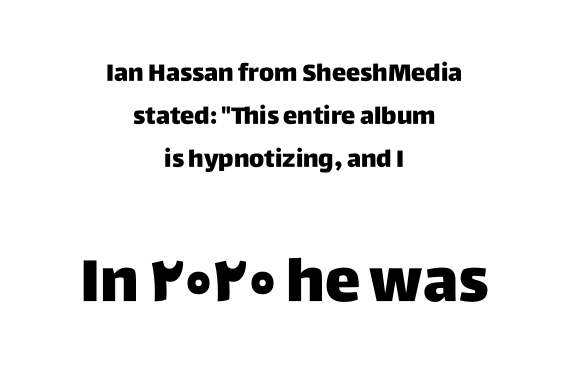
{"serif": "no", "italic": "no", "width": "normal", "stroke_contrast": "low", "x_height": "large", "monospaced": "no", "underline": "no", "align": "center", "line_spacing_ratio": 1.8, "letter_spacing": "normal", "letter_spacing_em": 0.0, "larger_block": "second", "size_ratio": 2.5, "glyph_px": 60}
